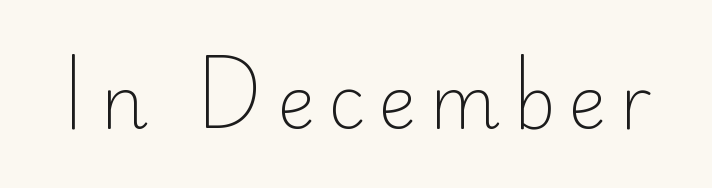
The image shows 73 px light sans-serif type, upright; set not underlined; low stroke contrast and a small x-height.
